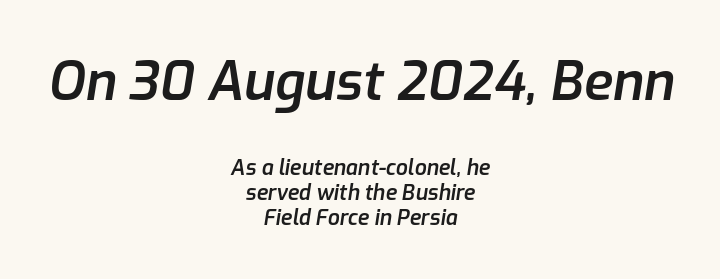
Q: Is the text bold? A: Semi-bold.
Q: Is the text italic (slanted)? A: Yes, it leans right by about 9 degrees.
Q: Is the text underlined? A: No.
Q: How is the paragraph aligned? A: Centered.
Q: Is the spacing between letters normal or unusually wide? A: Normal.
Q: Which block of text is set in a larger size, the first (top) or the second (bottom)? A: The first (top) one.
Q: Width (condensed, normal, or wide)? A: Normal.
Q: Stroke contrast? A: Low.
Q: x-height? A: Medium.
Q: Monospaced? A: No.
